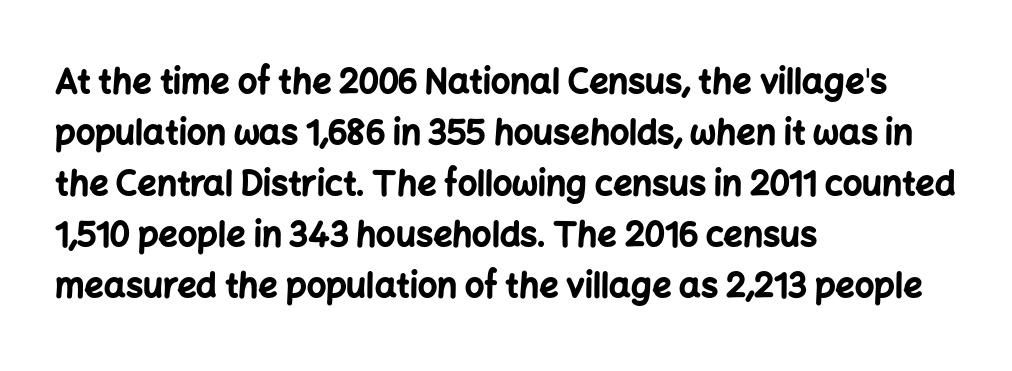
The image shows 34 px bold sans-serif type, upright; set left-aligned, normal line spacing (1.5x), normal letter spacing, not underlined; low stroke contrast and a medium x-height.
